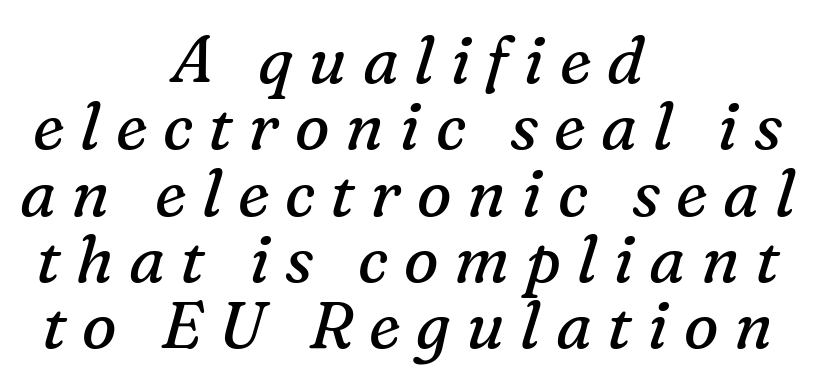
The image shows 65 px regular-weight serif type, italic (leaning right); set centered, tight line spacing (1.02x), unusually wide letter spacing (+0.24 em), not underlined; medium stroke contrast and a medium x-height.
